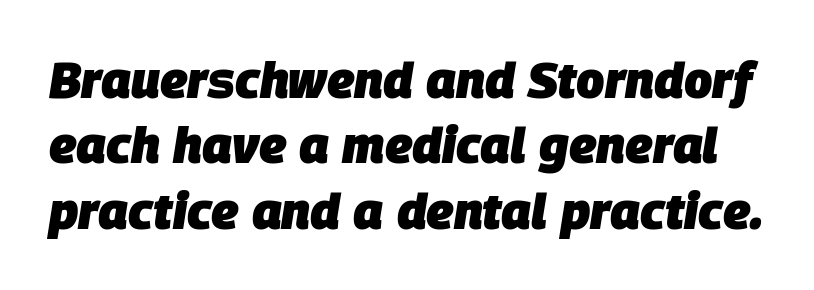
The image shows 50 px heavy type, italic (leaning right); set normal line spacing (1.31x), normal letter spacing, not underlined; low stroke contrast and a large x-height.
